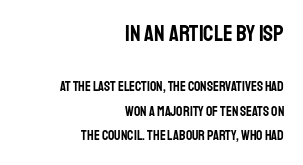
Every character sits straight up, as roman type does. Which margin do the lines hug? The right one — the left edge is uneven. Look at the glyph heights: the upper group is clearly the bigger setting. The glyphs are unaccompanied by any horizontal stroke below them.
